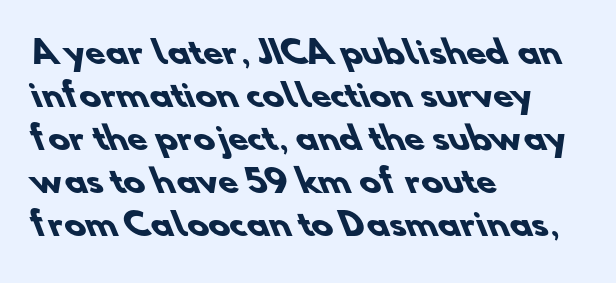
The image shows 32 px heavy sans-serif type; set left-aligned, normal line spacing (1.34x), normal letter spacing, not underlined; low stroke contrast and a small x-height.
